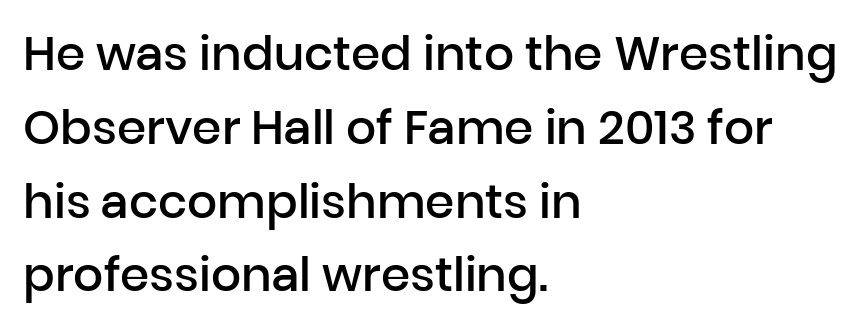
{"serif": "no", "italic": "no", "bold": "semi", "weight": "semibold", "width": "normal", "stroke_contrast": "low", "x_height": "medium", "monospaced": "no", "underline": "no", "align": "left", "line_spacing": "normal", "line_spacing_ratio": 1.57, "letter_spacing": "normal", "letter_spacing_em": 0.0, "glyph_px": 47}
